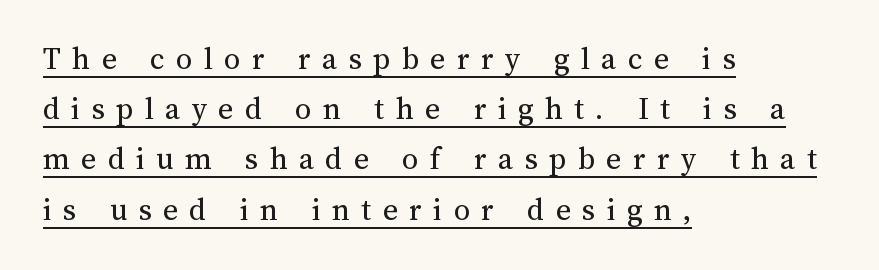
Summary of vertical rhythm: regular, with standard interline spacing. Heaviness? Minimal to ordinary, like unemphasized prose. Do the letters lean? They stand straight. The passage is arranged the way most books set body copy — flush left. Tracking here is generous; glyphs stand well apart from one another.
